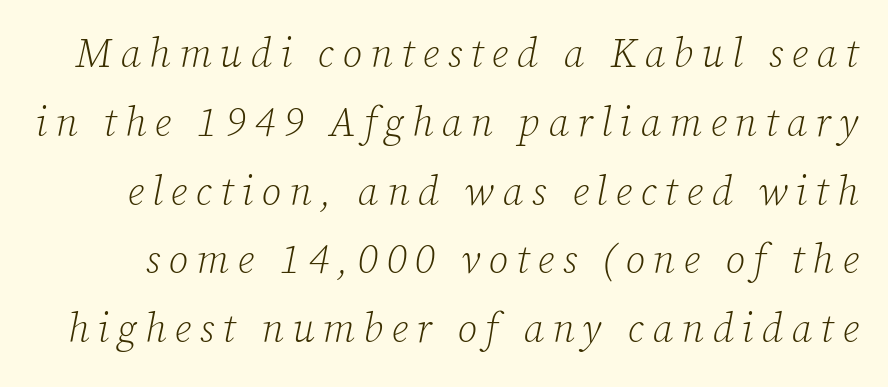
{"serif": "yes", "italic": "yes", "lean": "right", "slant_degrees": 12, "bold": "no", "weight": "light", "width": "normal", "stroke_contrast": "low", "x_height": "medium", "monospaced": "no", "underline": "no", "line_spacing_ratio": 1.72, "letter_spacing": "wide", "letter_spacing_em": 0.21, "glyph_px": 40}
